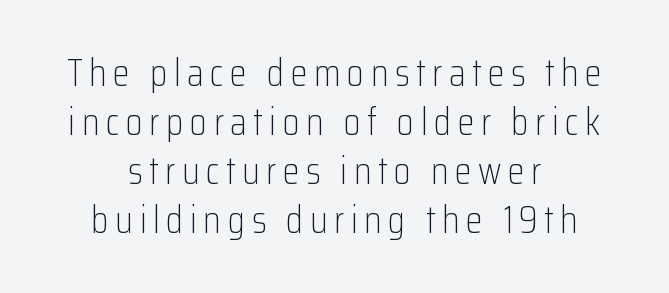
{"serif": "no", "italic": "no", "bold": "no", "weight": "light", "width": "condensed", "stroke_contrast": "low", "x_height": "medium", "monospaced": "no", "underline": "no", "align": "center", "line_spacing": "normal", "line_spacing_ratio": 1.26, "glyph_px": 39}
